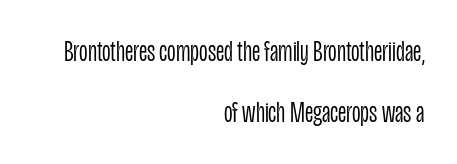
{"serif": "no", "italic": "no", "bold": "no", "weight": "light", "width": "condensed", "stroke_contrast": "low", "x_height": "large", "monospaced": "no", "underline": "no", "align": "right", "line_spacing": "loose", "line_spacing_ratio": 2.03, "letter_spacing": "normal", "letter_spacing_em": 0.0, "glyph_px": 30}
